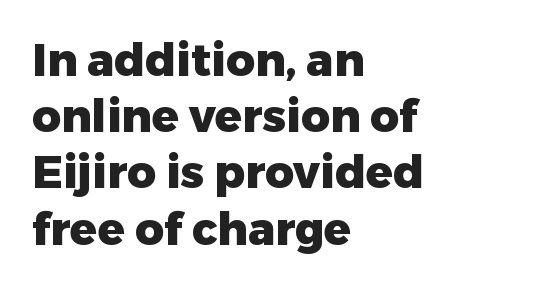
These lines were composed using upright roman letters. As a designer I'd log this as weight 700, bold. The specimen omits any rule beneath the text block's lines. In CSS terms this would be text-align: left. Are there feet on the stems? There aren't — it's a sans.
